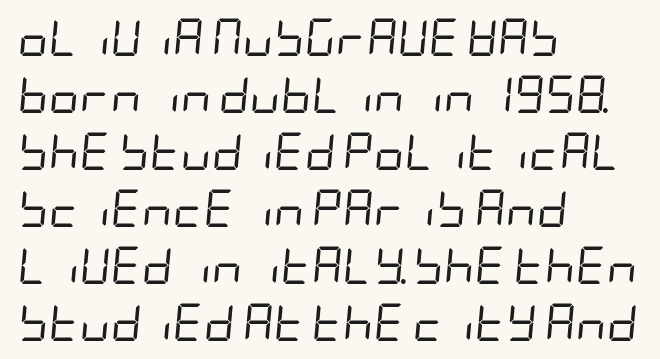
{"italic": "yes", "lean": "right", "slant_degrees": 5, "bold": "no", "weight": "regular", "width": "condensed", "stroke_contrast": "low", "x_height": "large", "underline": "no", "align": "left", "line_spacing": "normal", "line_spacing_ratio": 1.5, "letter_spacing": "normal", "letter_spacing_em": 0.0, "glyph_px": 38}
